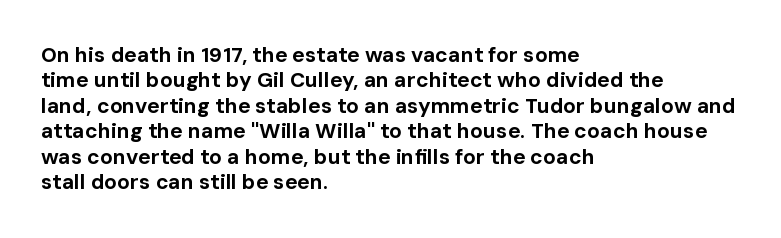
The gaps between neighbouring characters are ordinary and unremarkable. Heavy, bold letterforms. Posture: straight, roman, zero tilt. Caption: multi-line text, flush left, ragged right. Clear beneath every line of the passage.
